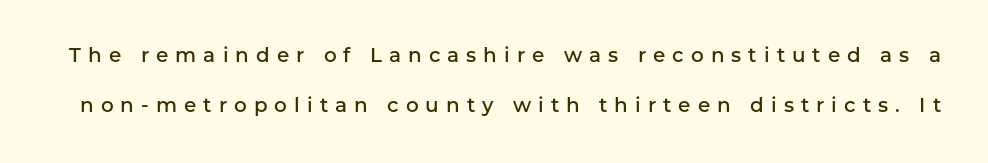
Interline gaps are noticeably wide in this sample. The lettering holds an erect, upright posture throughout. The specimen omits any rule beneath the text block's lines. The passage shown is semibold, sitting just below true bold. You could only call the tracking loose — the letters float apart.
